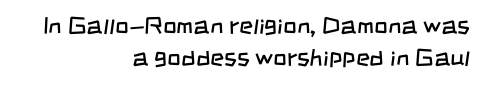
{"bold": "no", "underline": "no", "align": "right", "line_spacing": "normal", "line_spacing_ratio": 1.35, "letter_spacing": "normal", "letter_spacing_em": 0.0, "glyph_px": 24}
